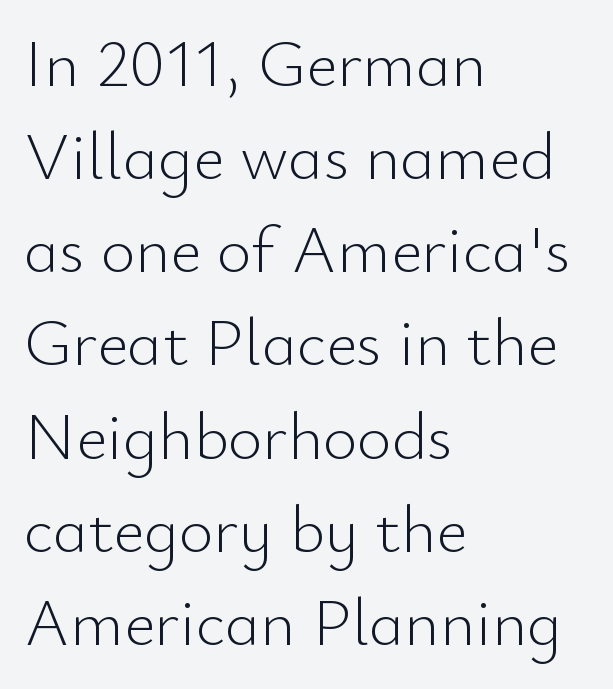
Varying glyph widths throughout — classic text-font behaviour. A sans-serif font was chosen for this passage. Quick note: underline off. Short and long lines alike share a common starting point at left. Posture: straight, roman, zero tilt.
